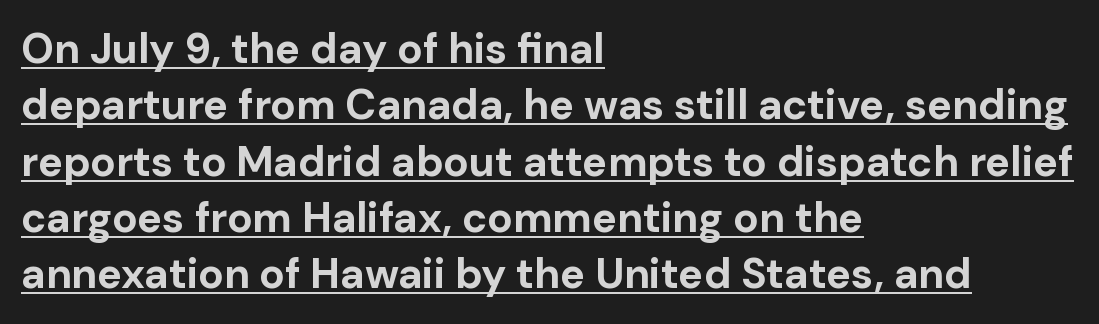
{"serif": "no", "italic": "no", "bold": "yes", "weight": "bold", "width": "normal", "stroke_contrast": "low", "x_height": "medium", "monospaced": "no", "underline": "yes", "align": "left", "line_spacing": "normal", "line_spacing_ratio": 1.34, "letter_spacing": "normal", "letter_spacing_em": 0.0, "glyph_px": 42}
